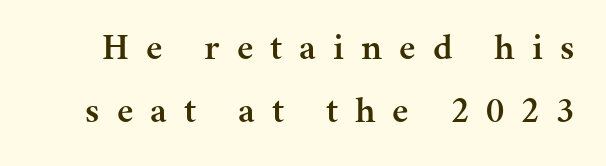
The passage shown is typed in a proportional face where columns would drift. The axis of the letterforms is exactly vertical. Look at the tracking — it's clearly loosened, letters drifting apart. The designer went with a serif here, giving each stem small feet. Rule under the text: the space is simply empty.
